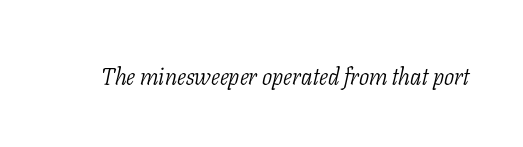
{"italic": "yes", "lean": "right", "slant_degrees": 11, "bold": "no", "underline": "no", "letter_spacing": "normal", "letter_spacing_em": 0.0, "glyph_px": 24}
